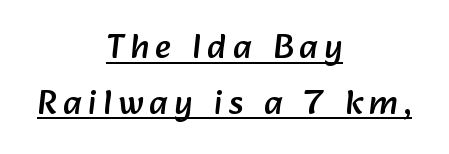
Q: Is the typeface a serif or a sans-serif typeface? A: Sans-serif.
Q: Is the text underlined? A: Yes.
Q: How is the paragraph aligned? A: Centered.
Q: Is the spacing between lines tight, normal or loose? A: Normal.
Q: Width (condensed, normal, or wide)? A: Normal.
Q: Stroke contrast? A: Low.
Q: x-height? A: Medium.
Q: Monospaced? A: No.
